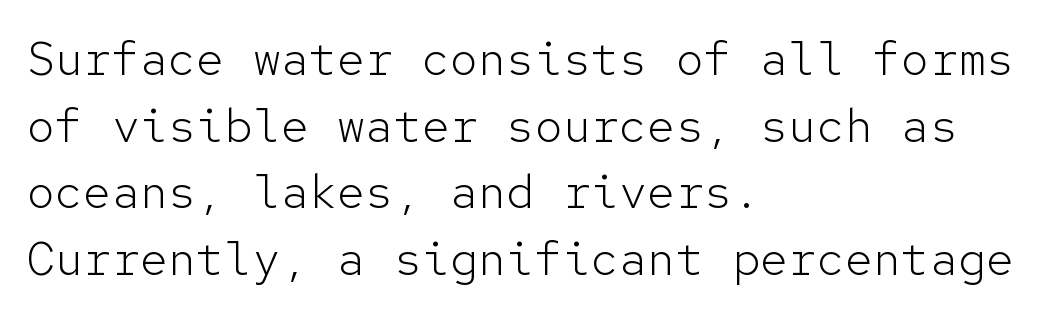
The image shows 47 px light sans-serif type, upright, monospaced; set left-aligned, normal line spacing (1.42x), normal letter spacing, not underlined; low stroke contrast and a medium x-height.
